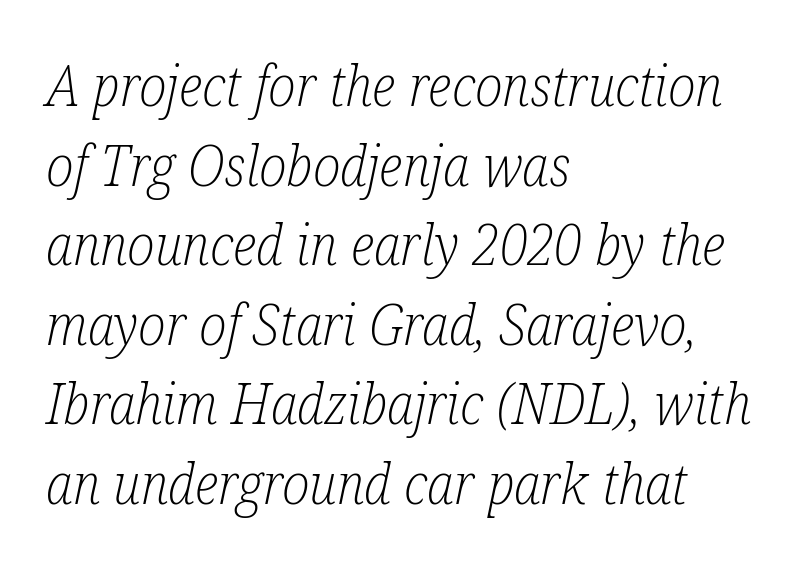
Q: Is the text bold? A: No.
Q: Is the text italic (slanted)? A: Yes, it leans right by about 12 degrees.
Q: Is the typeface a serif or a sans-serif typeface? A: Serif.
Q: Is the text underlined? A: No.
Q: How is the paragraph aligned? A: Left-aligned.
Q: Is the spacing between letters normal or unusually wide? A: Normal.
Q: Is the spacing between lines tight, normal or loose? A: Normal.
Q: Width (condensed, normal, or wide)? A: Condensed.
Q: Stroke contrast? A: Low.
Q: x-height? A: Medium.
Q: Monospaced? A: No.
